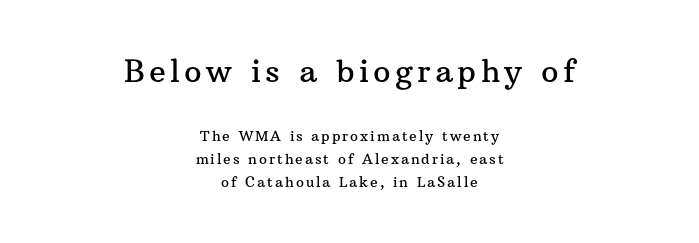
Q: Is the text italic (slanted)? A: No, it is upright.
Q: Is the typeface a serif or a sans-serif typeface? A: Serif.
Q: Is the text underlined? A: No.
Q: How is the paragraph aligned? A: Centered.
Q: Is the spacing between lines tight, normal or loose? A: Normal.
Q: Which block of text is set in a larger size, the first (top) or the second (bottom)? A: The first (top) one.
Q: Width (condensed, normal, or wide)? A: Normal.
Q: Stroke contrast? A: Medium.
Q: x-height? A: Medium.
Q: Monospaced? A: No.
